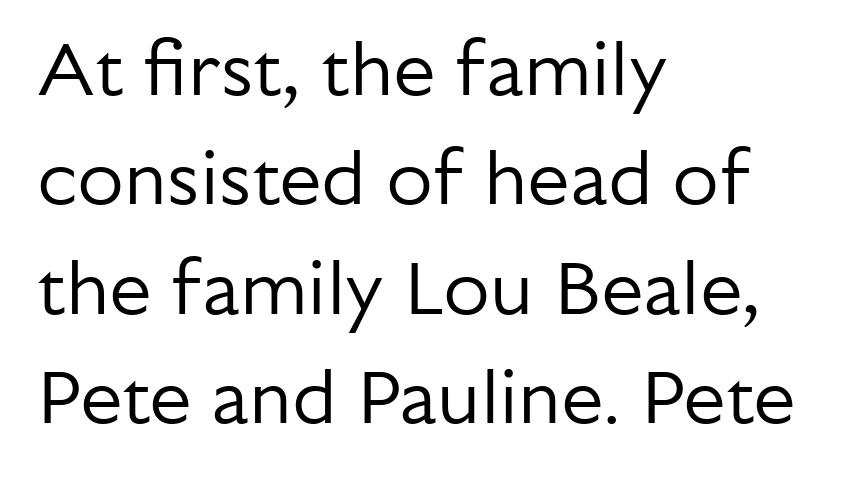
Character widths vary here, with narrow letters taking less room than wide ones. Lines of text with bare space underneath. Honestly, the row spacing looks completely unremarkable. Does extra space separate the letters? No, they use regular spacing.
